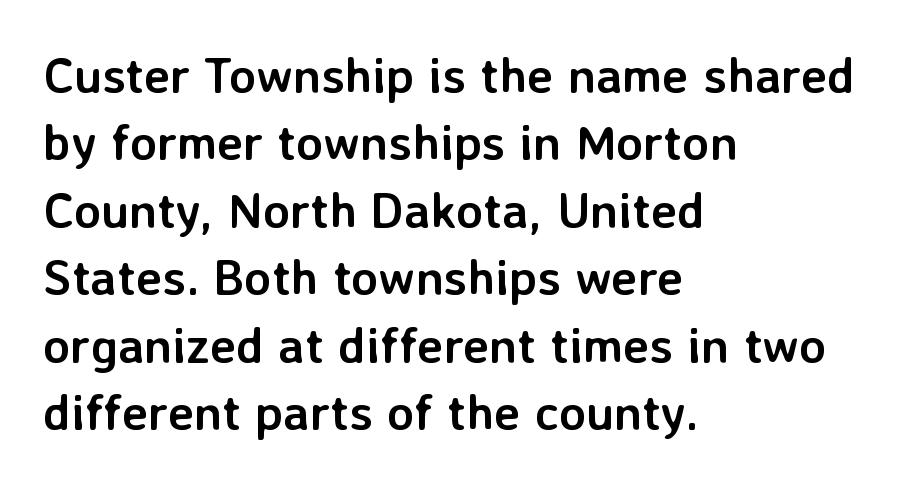
{"serif": "no", "italic": "no", "bold": "yes", "weight": "semibold", "width": "normal", "stroke_contrast": "low", "x_height": "medium", "monospaced": "no", "underline": "no", "align": "left", "line_spacing": "normal", "line_spacing_ratio": 1.35, "letter_spacing": "normal", "letter_spacing_em": 0.0, "glyph_px": 50}
